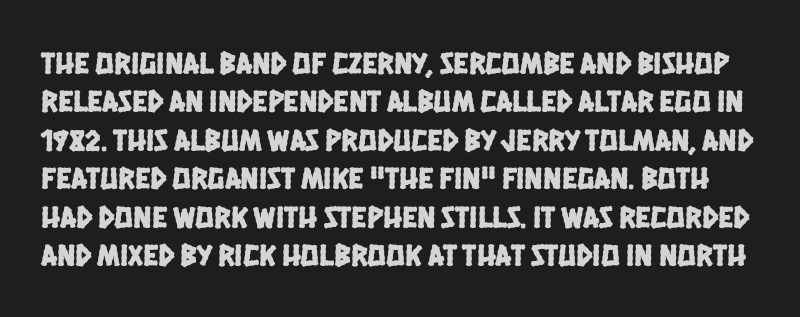
The image shows 31 px condensed sans-serif type; set line spacing 1.24x, normal letter spacing, not underlined; low stroke contrast and a large x-height.
